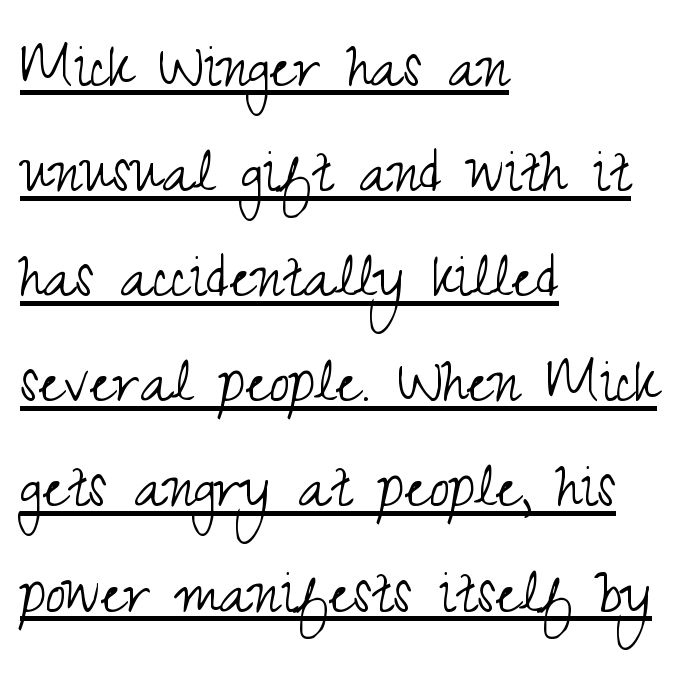
The image shows 72 px light, condensed sans-serif type, upright; set left-aligned, normal line spacing (1.46x), normal letter spacing, underlined; medium stroke contrast and a small x-height.
